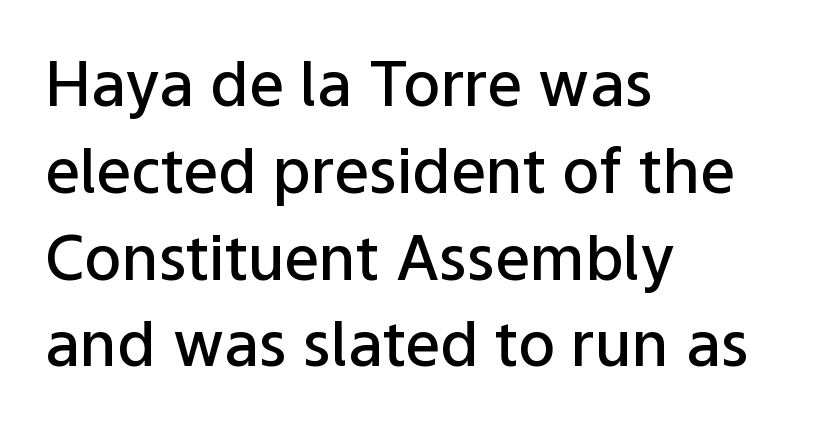
The text block is weighted toward the left margin, trailing off unevenly rightward. Examine the stroke ends and you'll find no serifs. A typesetter would mark this as roman, not italic. What weight is shown? A semibold, between regular and bold. What stands out about the letter spacing? Nothing — it is the standard amount.
